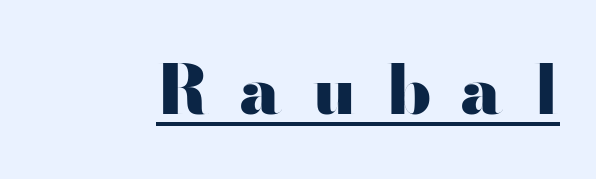
Q: Is the text bold? A: Yes.
Q: Is the text italic (slanted)? A: No, it is upright.
Q: Is the typeface a serif or a sans-serif typeface? A: Serif.
Q: Is the text underlined? A: Yes.
Q: Is the spacing between letters normal or unusually wide? A: Unusually wide.
Q: Width (condensed, normal, or wide)? A: Wide.
Q: Stroke contrast? A: High.
Q: x-height? A: Small.
Q: Monospaced? A: No.
